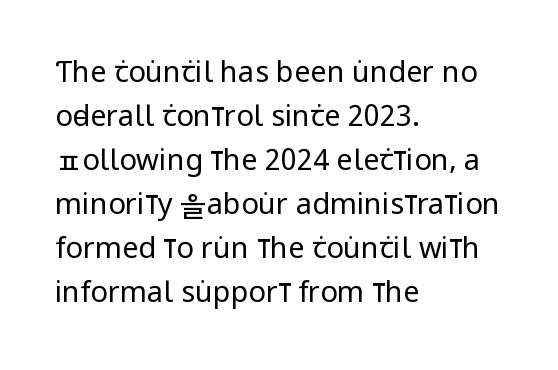
{"serif": "no", "italic": "no", "bold": "no", "weight": "regular", "width": "condensed", "stroke_contrast": "low", "x_height": "large", "monospaced": "no", "underline": "no", "align": "left", "line_spacing": "normal", "line_spacing_ratio": 1.52, "letter_spacing": "normal", "letter_spacing_em": 0.0, "glyph_px": 29}
